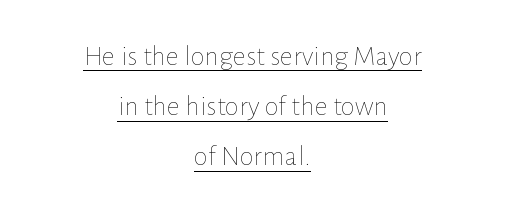
The rendering uses the underline text-decoration. Varying glyph widths throughout — classic text-font behaviour. This is the regular roman posture of the typeface. Where is the straight margin? There isn't one; the lines are centered. Each stroke keeps to a modest, everyday thickness or less.
